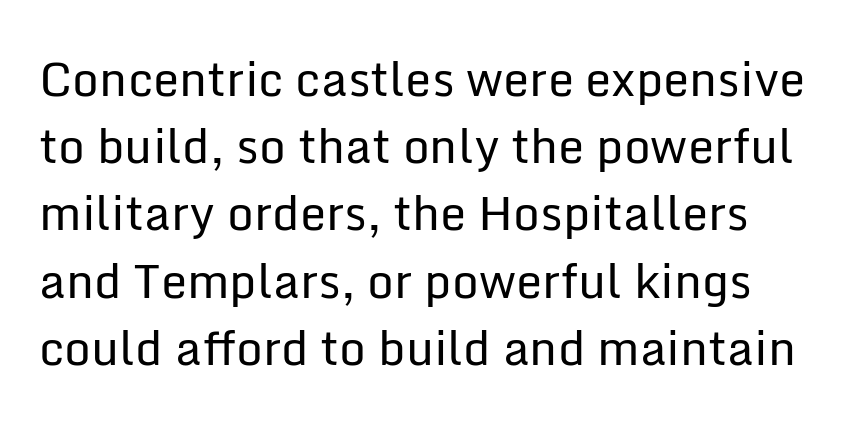
{"serif": "no", "italic": "no", "bold": "no", "weight": "regular", "width": "normal", "stroke_contrast": "low", "x_height": "medium", "monospaced": "no", "underline": "no", "line_spacing": "normal", "line_spacing_ratio": 1.43, "letter_spacing": "normal", "letter_spacing_em": 0.0, "glyph_px": 47}
